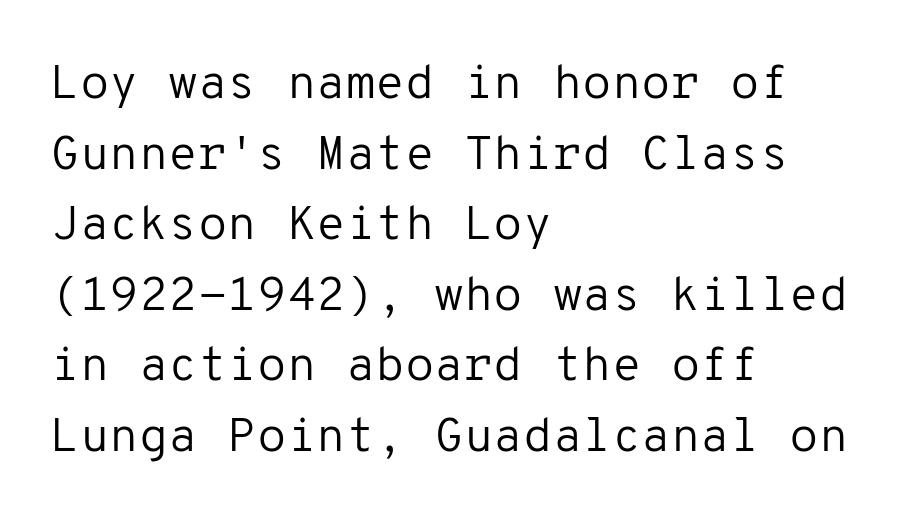
{"serif": "no", "italic": "no", "bold": "no", "weight": "regular", "width": "normal", "stroke_contrast": "low", "x_height": "medium", "monospaced": "yes", "underline": "no", "align": "left", "line_spacing": "normal", "line_spacing_ratio": 1.47, "letter_spacing": "normal", "letter_spacing_em": 0.0, "glyph_px": 48}
